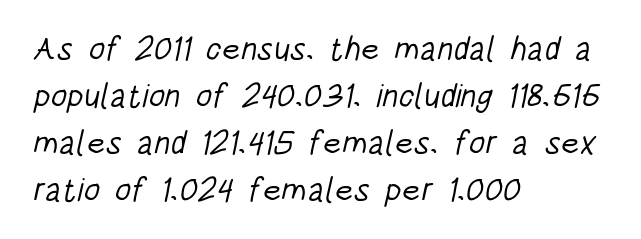
These lines sit exactly where default settings would place them. Line beginnings align vertically; line endings do not. Just letters on the line, the space beneath them empty. Compared with a typical body face, this is equally light or lighter still.
